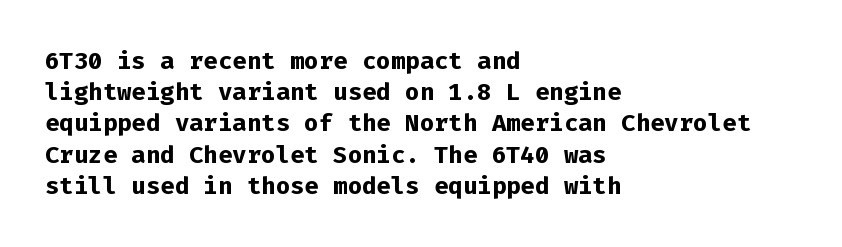
Q: Is the text bold? A: Yes.
Q: Is the text italic (slanted)? A: No, it is upright.
Q: Is the text underlined? A: No.
Q: How is the paragraph aligned? A: Left-aligned.
Q: Is the spacing between letters normal or unusually wide? A: Normal.
Q: Is the spacing between lines tight, normal or loose? A: Normal.
